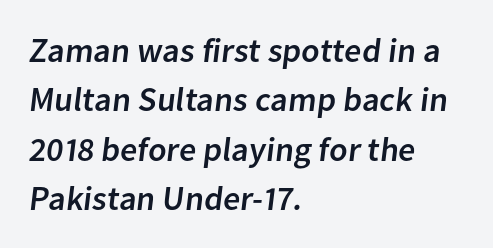
Q: Is the typeface a serif or a sans-serif typeface? A: Sans-serif.
Q: Is the text underlined? A: No.
Q: How is the paragraph aligned? A: Left-aligned.
Q: Is the spacing between letters normal or unusually wide? A: Normal.
Q: Is the spacing between lines tight, normal or loose? A: Normal.
Q: Width (condensed, normal, or wide)? A: Normal.
Q: Stroke contrast? A: Low.
Q: x-height? A: Medium.
Q: Monospaced? A: No.
